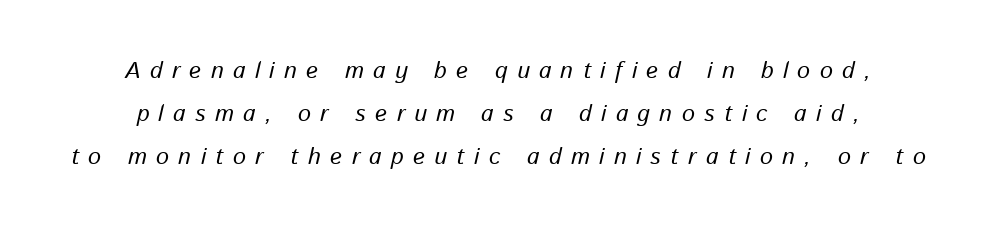
Italic: yes, the glyphs are oblique. Students, note that the glyphs here are deliberately spaced far apart. The strip under each line holds only bare page. The whitespace from short lines is split evenly between both sides.
